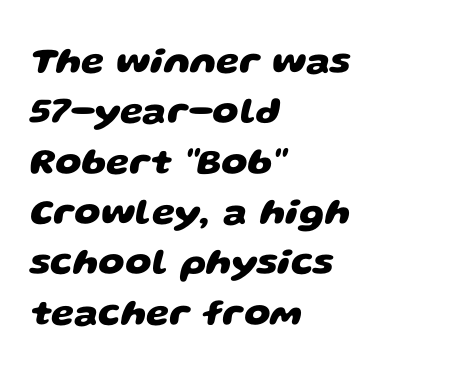
The image shows 37 px heavy, wide sans-serif type; set left-aligned, normal line spacing (1.36x), normal letter spacing, not underlined; low stroke contrast and a large x-height.
